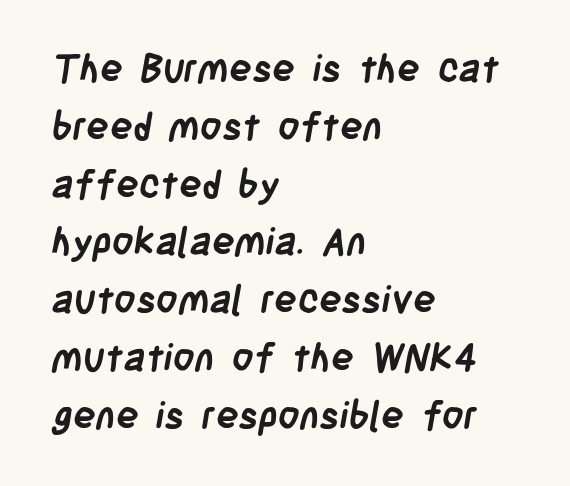
The image shows 38 px semibold, condensed sans-serif type; set left-aligned, normal line spacing (1.52x), normal letter spacing, not underlined; low stroke contrast and a large x-height.
